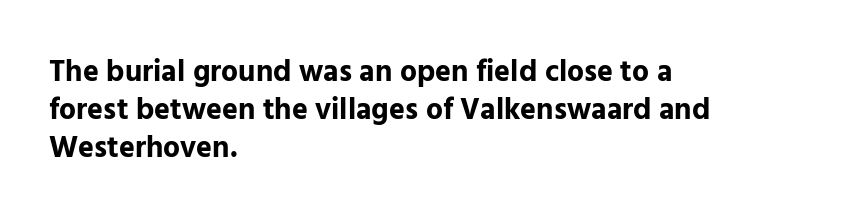
The image shows 30 px bold sans-serif type, upright; set left-aligned, normal line spacing (1.26x), normal letter spacing, not underlined; low stroke contrast and a medium x-height.
